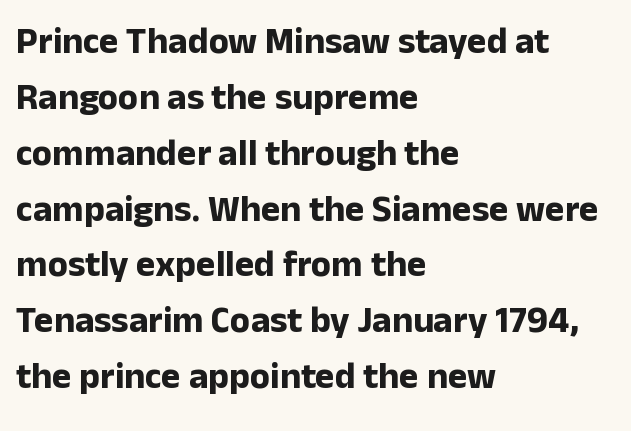
The image shows 37 px bold sans-serif type, upright; set left-aligned, normal line spacing (1.51x), normal letter spacing, not underlined; low stroke contrast and a medium x-height.
